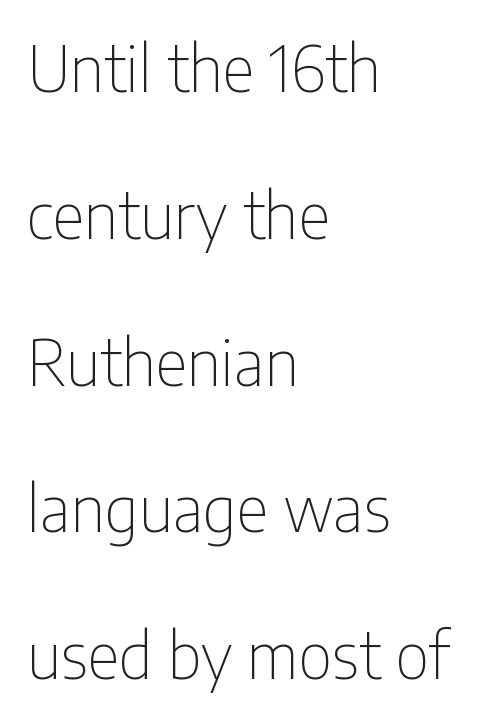
Q: Is the text bold? A: No.
Q: Is the text italic (slanted)? A: No, it is upright.
Q: Is the typeface a serif or a sans-serif typeface? A: Sans-serif.
Q: Is the text underlined? A: No.
Q: How is the paragraph aligned? A: Left-aligned.
Q: Is the spacing between letters normal or unusually wide? A: Normal.
Q: Is the spacing between lines tight, normal or loose? A: Loose.
Q: Width (condensed, normal, or wide)? A: Condensed.
Q: Stroke contrast? A: Low.
Q: x-height? A: Medium.
Q: Monospaced? A: No.
